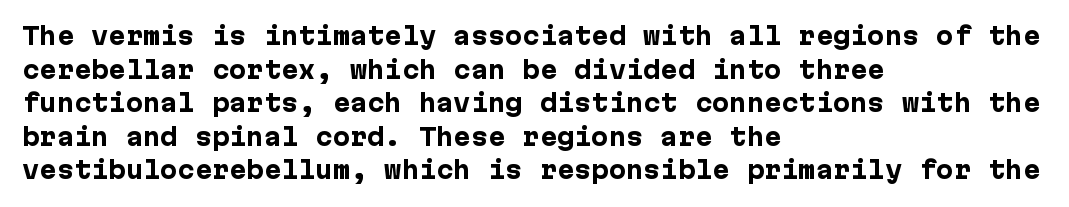
{"italic": "no", "bold": "yes", "underline": "no", "align": "left", "line_spacing": "normal", "line_spacing_ratio": 1.46, "letter_spacing": "normal", "letter_spacing_em": 0.0, "glyph_px": 23}
